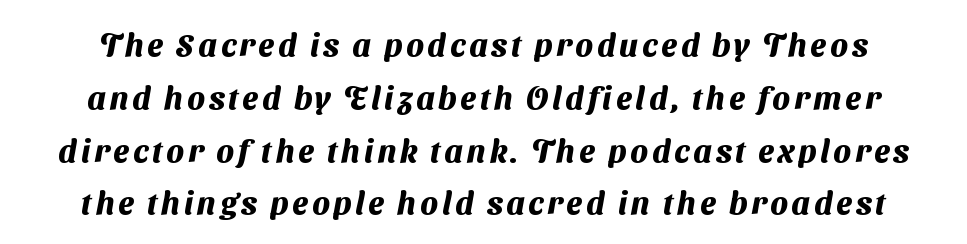
The image shows 32 px heavy sans-serif type; set normal line spacing (1.65x), not underlined; medium stroke contrast and a medium x-height.
